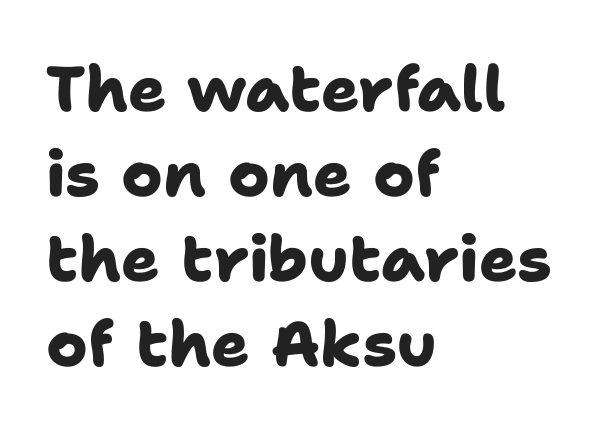
The image shows 63 px heavy sans-serif type; set left-aligned, normal line spacing (1.35x), normal letter spacing, not underlined; low stroke contrast and a medium x-height.
